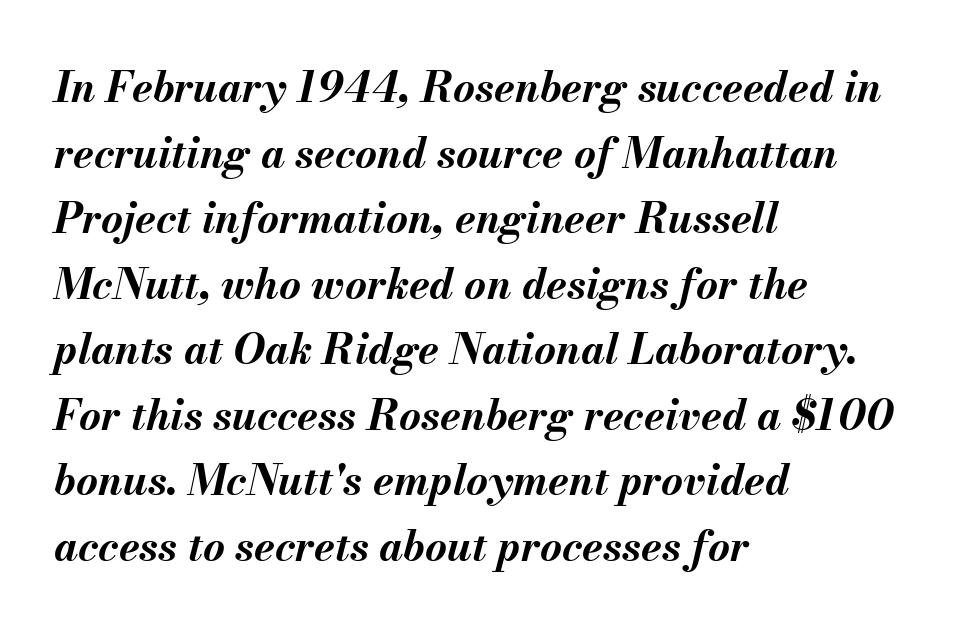
Q: Is the text bold? A: Yes.
Q: Is the text italic (slanted)? A: Yes, it leans right by about 13 degrees.
Q: Is the text underlined? A: No.
Q: How is the paragraph aligned? A: Left-aligned.
Q: Is the spacing between letters normal or unusually wide? A: Normal.
Q: Is the spacing between lines tight, normal or loose? A: Normal.
Q: Width (condensed, normal, or wide)? A: Normal.
Q: Stroke contrast? A: Medium.
Q: x-height? A: Small.
Q: Monospaced? A: No.
